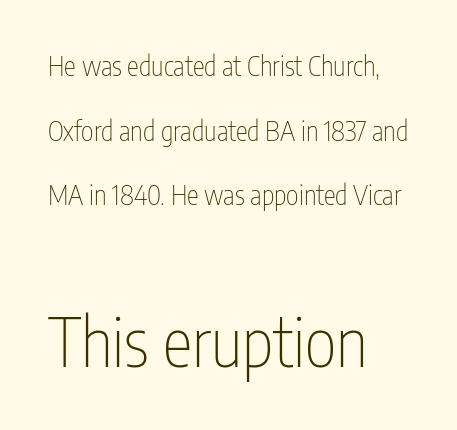
{"serif": "no", "italic": "no", "bold": "no", "weight": "thin", "width": "condensed", "stroke_contrast": "low", "x_height": "medium", "monospaced": "no", "underline": "no", "align": "left", "line_spacing": "loose", "line_spacing_ratio": 2.39, "letter_spacing": "normal", "letter_spacing_em": 0.0, "larger_block": "second", "size_ratio": 2.52, "glyph_px": 68}
